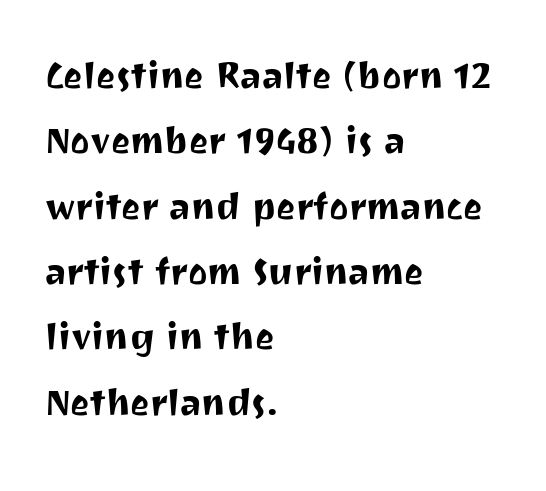
{"serif": "no", "italic": "no", "width": "normal", "stroke_contrast": "medium", "x_height": "medium", "monospaced": "no", "underline": "no", "align": "left", "line_spacing": "normal", "line_spacing_ratio": 1.42, "letter_spacing": "normal", "letter_spacing_em": 0.0, "glyph_px": 46}
